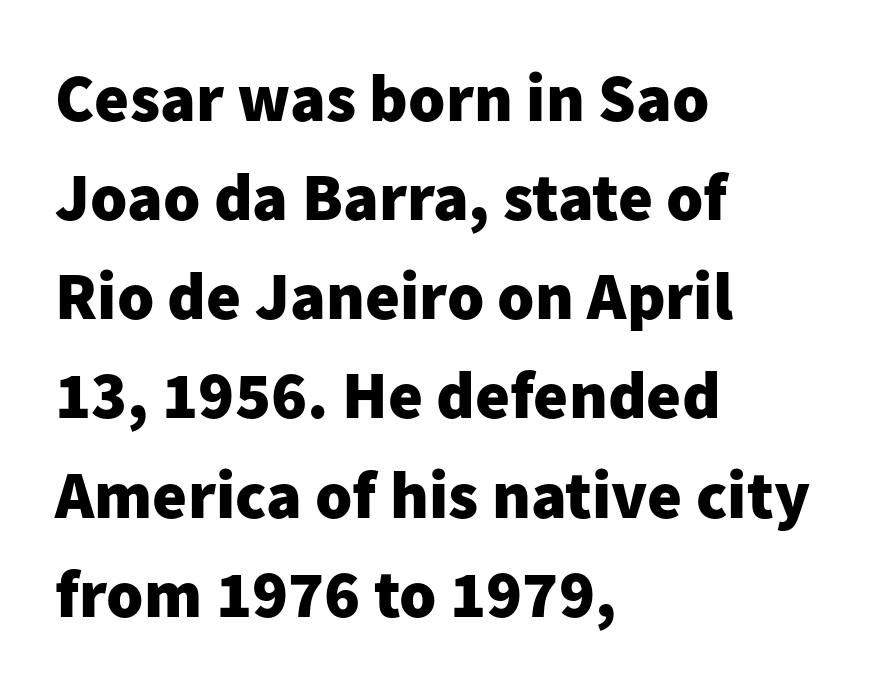
Are there feet on the stems? There aren't — it's a sans. The specimen reads as upright at a glance. The block of text has a typical density, with ordinary space between rows. Think of a printed novel: that variable character pitch is what you see here. Look at the tracking — it's just the regular setting, nothing added.
